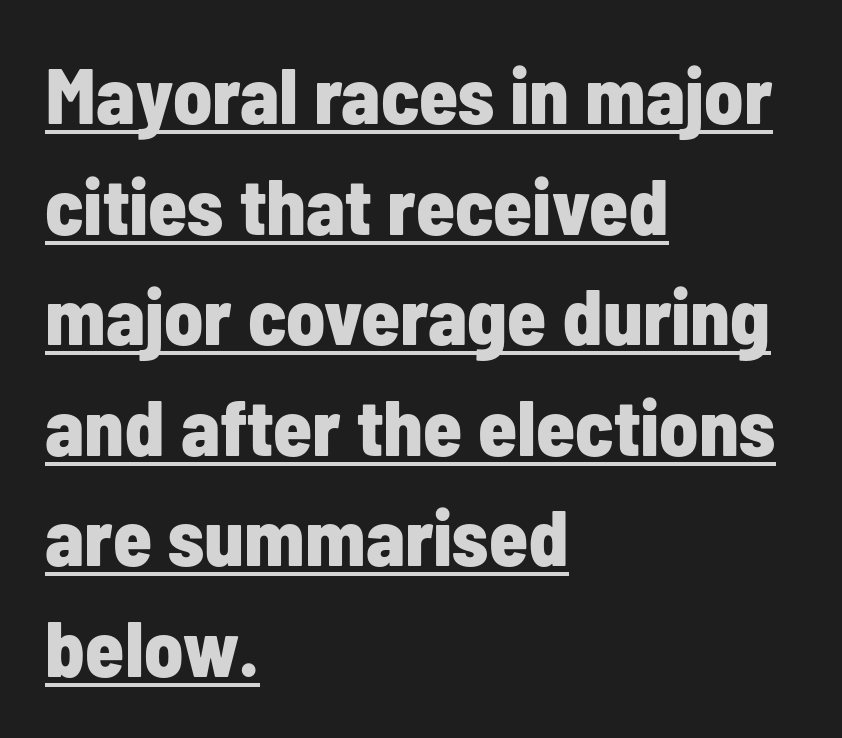
Are there feet on the stems? There aren't — it's a sans. Horizontal bands of white between lines are of average thickness. A typesetter would call this proportional, since set widths differ per character. The glyphs are accompanied by a horizontal stroke just below them.
